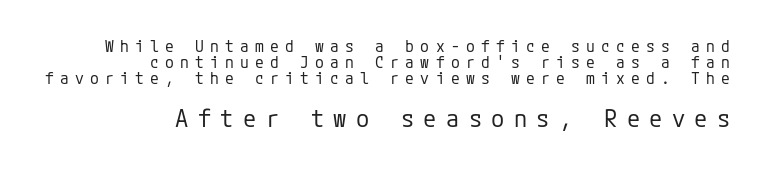
Horizontal alignment here is rightward, an uncommon choice for prose. Every stem runs plumb, perpendicular to the baseline. The specimen omits any rule beneath the text block's lines. Heaviness? Minimal to ordinary, like unemphasized prose. Is there much room between lines? No — they nearly touch.
